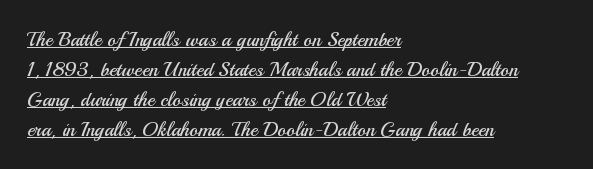
The image shows 20 px text type; set left-aligned, normal line spacing (1.5x), normal letter spacing, underlined.
